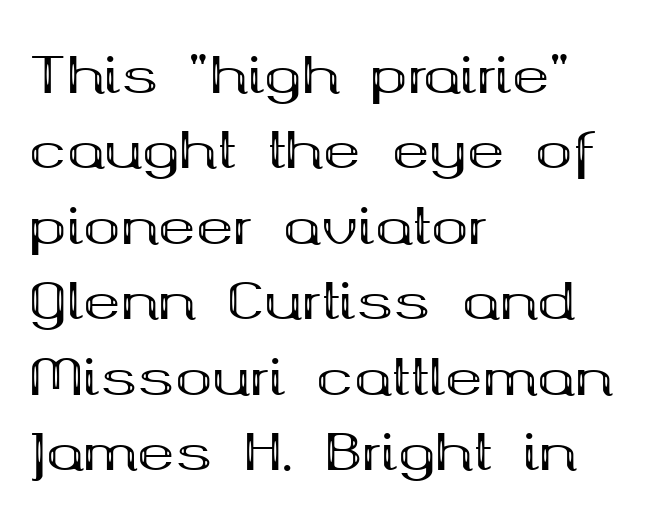
{"serif": "yes", "italic": "no", "bold": "yes", "weight": "bold", "width": "wide", "stroke_contrast": "medium", "x_height": "medium", "monospaced": "no", "underline": "no", "align": "left", "line_spacing": "normal", "line_spacing_ratio": 1.51, "letter_spacing": "normal", "letter_spacing_em": 0.0, "glyph_px": 50}
